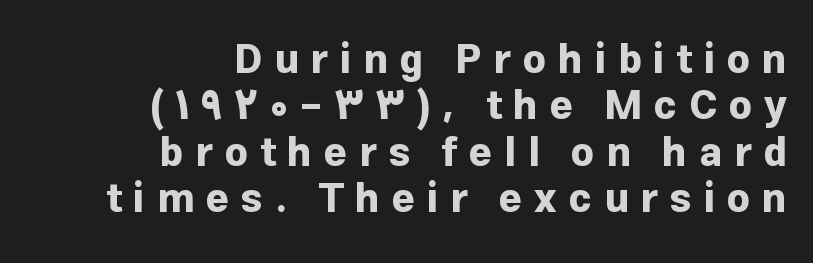
Q: Is the text bold? A: Yes.
Q: Is the text italic (slanted)? A: No, it is upright.
Q: Is the typeface a serif or a sans-serif typeface? A: Sans-serif.
Q: Is the text underlined? A: No.
Q: How is the paragraph aligned? A: Right-aligned.
Q: Is the spacing between letters normal or unusually wide? A: Unusually wide.
Q: Width (condensed, normal, or wide)? A: Normal.
Q: Stroke contrast? A: Low.
Q: x-height? A: Medium.
Q: Monospaced? A: No.
